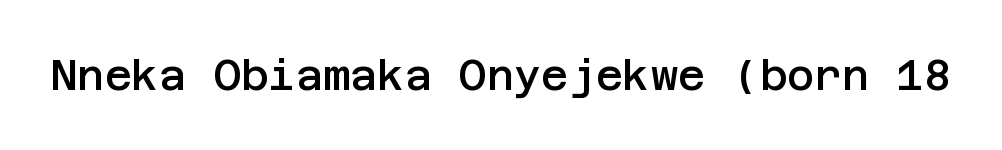
{"serif": "no", "italic": "no", "bold": "semi", "weight": "semibold", "width": "normal", "stroke_contrast": "low", "x_height": "large", "underline": "no", "letter_spacing": "normal", "letter_spacing_em": 0.0, "glyph_px": 42}
